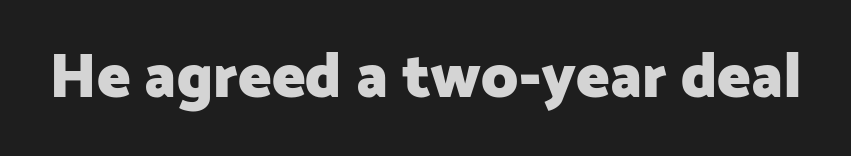
Set as a true bold cut, around the 700 mark. The typography opts for an upright posture over an oblique one. Check where the strokes stop: nothing finishes them off — pure sans. Spacing verdict: proportional, widths tailored to each character.
